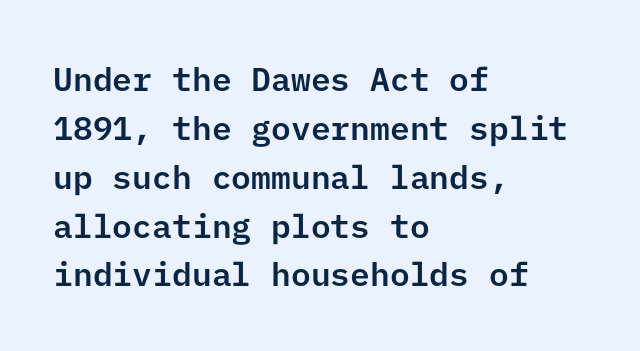
{"serif": "no", "italic": "no", "width": "normal", "stroke_contrast": "low", "x_height": "medium", "underline": "no", "align": "left", "line_spacing": "normal", "line_spacing_ratio": 1.48, "letter_spacing": "normal", "letter_spacing_em": 0.0, "glyph_px": 33}
